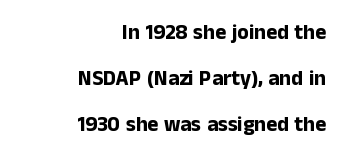
A dark, heavy texture on the line: the type is bold. Line ends are locked; line starts wander. The vertical gap from one line to the next is large. Check the space under the baseline: it is left empty.
